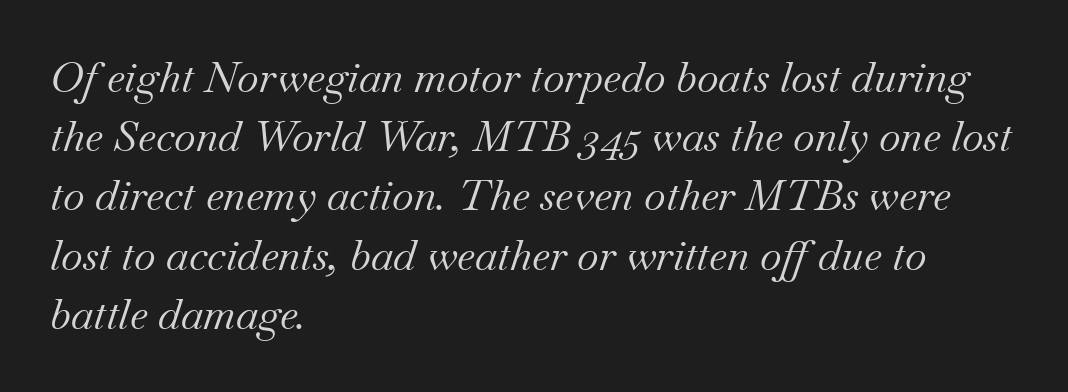
{"serif": "yes", "italic": "yes", "lean": "right", "slant_degrees": 18, "bold": "no", "weight": "regular", "width": "normal", "stroke_contrast": "medium", "x_height": "small", "monospaced": "no", "underline": "no", "align": "left", "line_spacing": "normal", "line_spacing_ratio": 1.41, "letter_spacing": "normal", "letter_spacing_em": 0.0, "glyph_px": 42}
